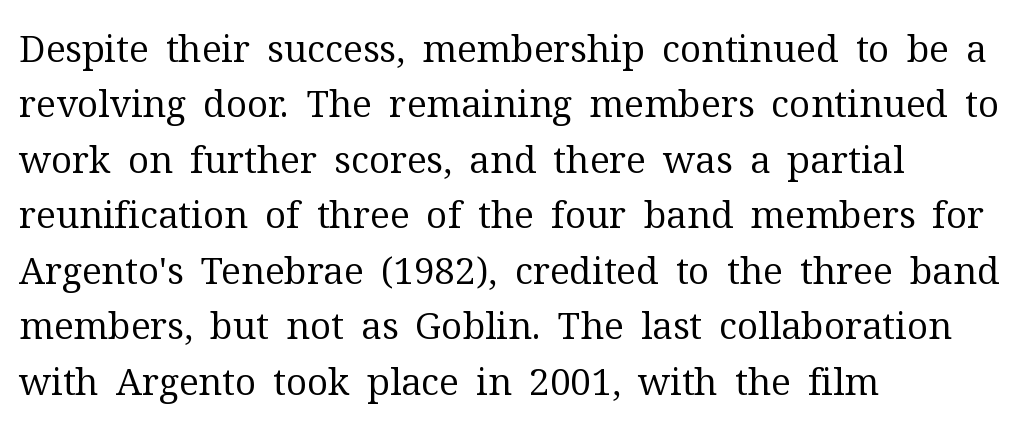
The image shows 37 px regular-weight serif type, upright; set left-aligned, normal line spacing (1.5x), normal letter spacing, not underlined; medium stroke contrast and a medium x-height.
